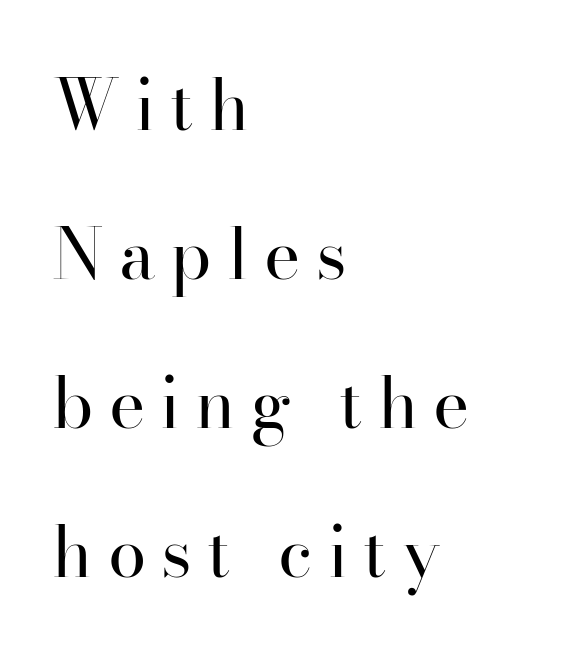
{"serif": "yes", "italic": "no", "bold": "no", "weight": "regular", "width": "normal", "stroke_contrast": "high", "x_height": "small", "monospaced": "no", "underline": "no", "align": "left", "line_spacing": "loose", "line_spacing_ratio": 2.16, "letter_spacing": "wide", "letter_spacing_em": 0.22, "glyph_px": 69}
